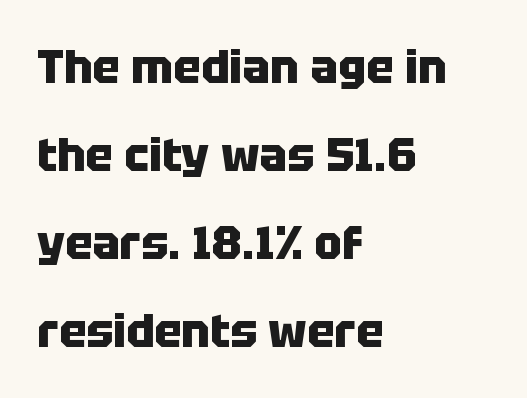
The image shows 46 px heavy sans-serif type, upright; set left-aligned, loose line spacing (1.91x), normal letter spacing, not underlined; low stroke contrast and a large x-height.
